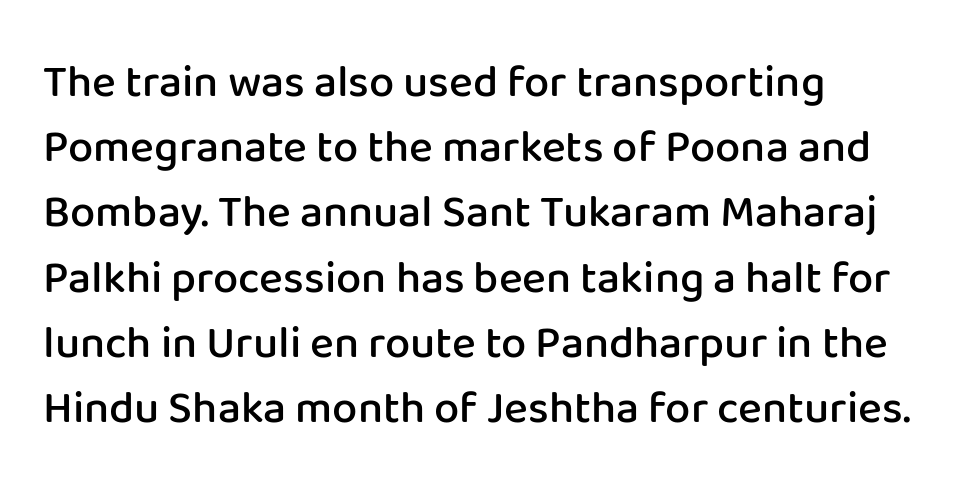
Q: Is the text bold? A: Semi-bold.
Q: Is the text italic (slanted)? A: No, it is upright.
Q: Is the typeface a serif or a sans-serif typeface? A: Sans-serif.
Q: Is the text underlined? A: No.
Q: How is the paragraph aligned? A: Left-aligned.
Q: Is the spacing between letters normal or unusually wide? A: Normal.
Q: Is the spacing between lines tight, normal or loose? A: Normal.
Q: Width (condensed, normal, or wide)? A: Normal.
Q: Stroke contrast? A: Low.
Q: x-height? A: Medium.
Q: Monospaced? A: No.
